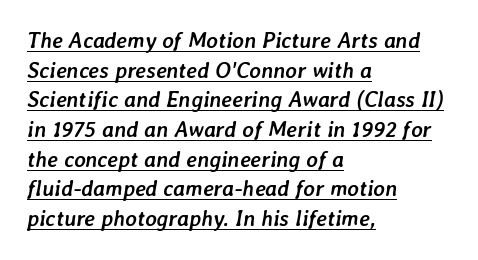
{"italic": "yes", "lean": "right", "slant_degrees": 7, "bold": "yes", "underline": "yes", "align": "left", "line_spacing": "normal", "line_spacing_ratio": 1.35, "letter_spacing": "normal", "letter_spacing_em": 0.0, "glyph_px": 22}
